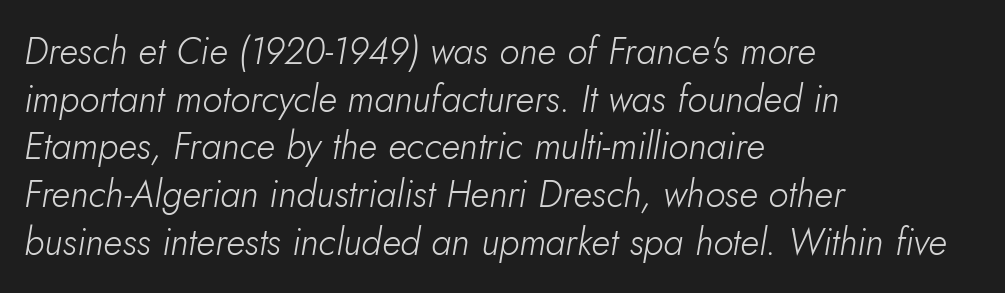
{"italic": "yes", "lean": "right", "slant_degrees": 5, "bold": "no", "weight": "light", "width": "normal", "stroke_contrast": "low", "x_height": "small", "monospaced": "no", "underline": "no", "align": "left", "line_spacing": "normal", "line_spacing_ratio": 1.29, "letter_spacing": "normal", "letter_spacing_em": 0.0, "glyph_px": 37}
